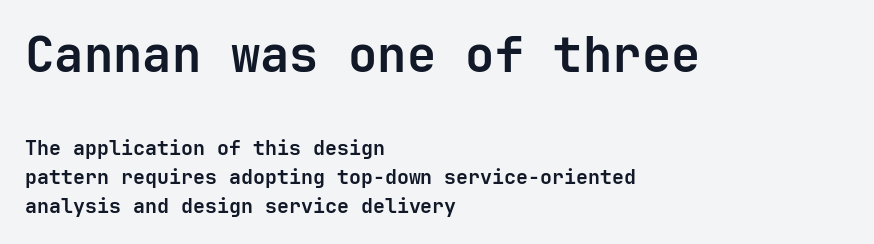
Whoever set this chose a conventional vertical rhythm. Honestly, the letter spacing is just normal — you wouldn't notice it. These lines were composed using upright roman letters. These lines are composed in type without serifs.
